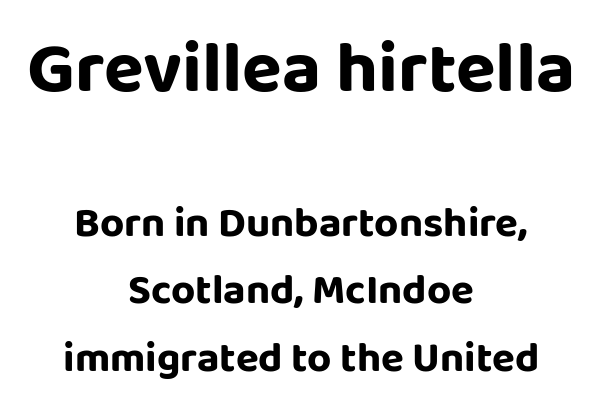
Q: Is the text italic (slanted)? A: No, it is upright.
Q: Is the typeface a serif or a sans-serif typeface? A: Sans-serif.
Q: Is the text underlined? A: No.
Q: How is the paragraph aligned? A: Centered.
Q: Is the spacing between letters normal or unusually wide? A: Normal.
Q: Is the spacing between lines tight, normal or loose? A: Normal.
Q: Which block of text is set in a larger size, the first (top) or the second (bottom)? A: The first (top) one.
Q: Width (condensed, normal, or wide)? A: Normal.
Q: Stroke contrast? A: Low.
Q: x-height? A: Large.
Q: Monospaced? A: No.
